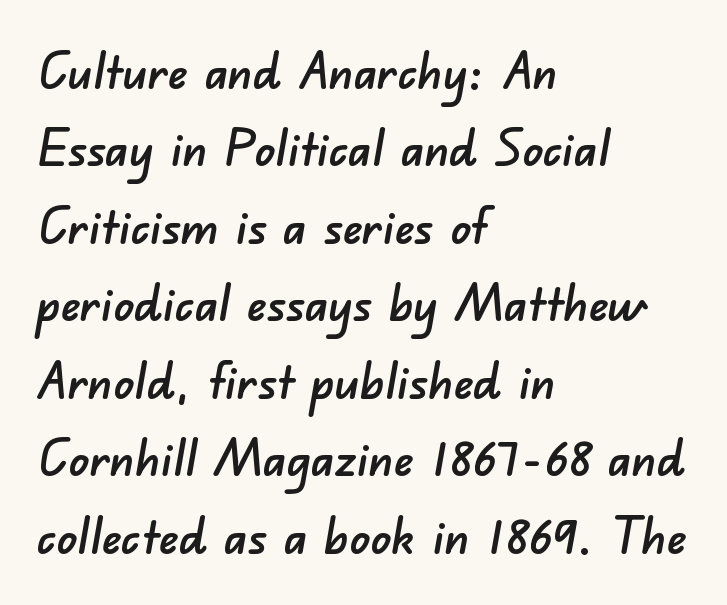
The lines sit at an ordinary, default distance from one another. The passage shown has conventional tracking throughout. Does the copy run flush right? No — it runs flush left. No word sits above an underline. The passage shown is typeset with a sans-serif family. The rendering uses natural spacing where letterforms have individual widths.
